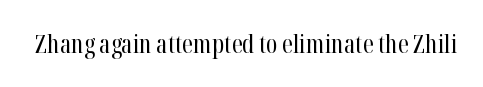
Q: Is the text bold? A: No.
Q: Is the text italic (slanted)? A: No, it is upright.
Q: Is the text underlined? A: No.
Q: Is the spacing between letters normal or unusually wide? A: Normal.
